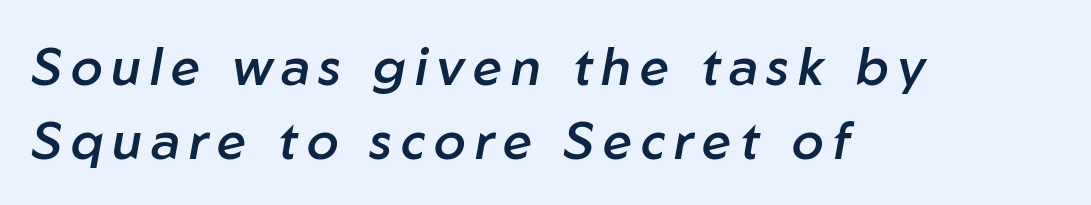
Underline: absent. Spacing verdict: proportional, widths tailored to each character. The rendering applies a slant to the glyphs. What weight is shown? A semibold, between regular and bold. This block has exactly the height ordinary leading produces. In CSS terms this would be text-align: left.
